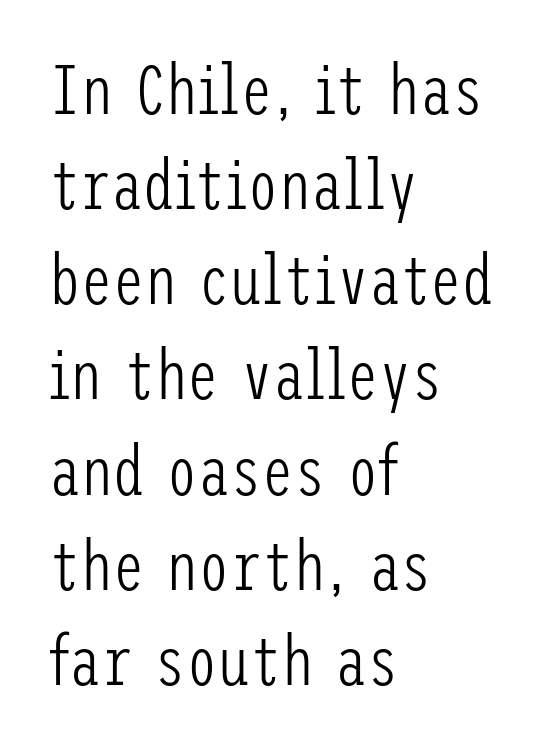
{"serif": "no", "italic": "no", "bold": "no", "weight": "light", "width": "condensed", "stroke_contrast": "low", "x_height": "medium", "underline": "no", "align": "left", "line_spacing": "normal", "line_spacing_ratio": 1.34, "letter_spacing": "normal", "letter_spacing_em": 0.0, "glyph_px": 71}
